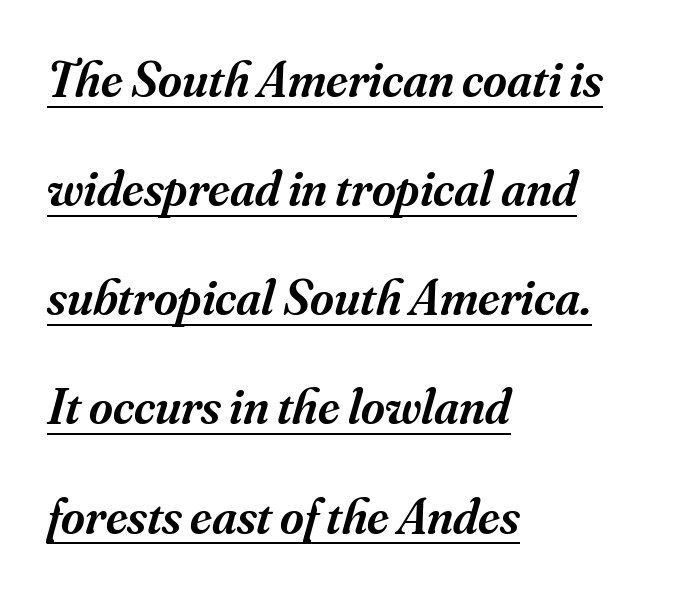
Typesetter's note: demi weight, one step under bold. Successive baselines arrive slowly, with a big drop between each. The lines are quadded left. Notice how a bar underscores the lettering throughout. The passage shown is typeset with a serif family.
